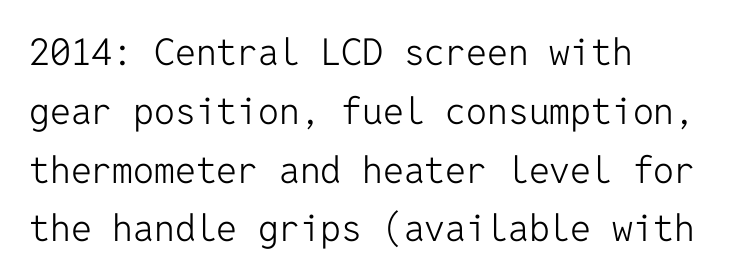
The image shows 37 px light sans-serif type, upright, monospaced; set left-aligned, normal line spacing (1.59x), normal letter spacing, not underlined; low stroke contrast and a medium x-height.
